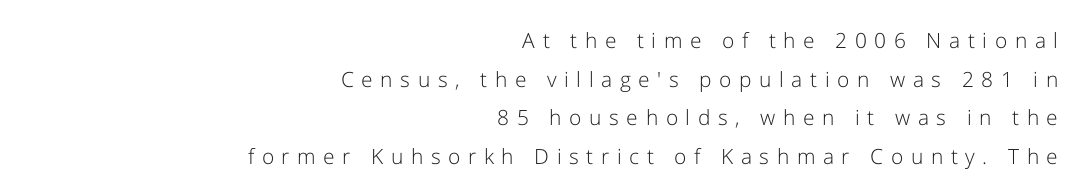
Q: Is the text bold? A: No.
Q: Is the text italic (slanted)? A: No, it is upright.
Q: Is the text underlined? A: No.
Q: How is the paragraph aligned? A: Right-aligned.
Q: Is the spacing between letters normal or unusually wide? A: Unusually wide.
